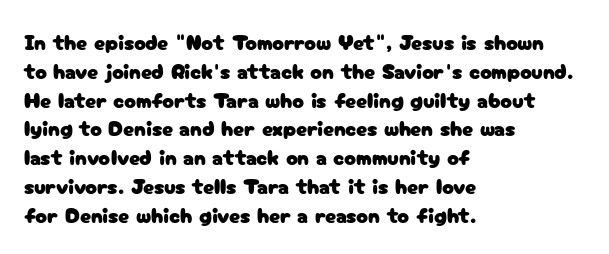
The image shows 22 px text type, upright; set left-aligned, normal line spacing (1.31x), normal letter spacing, not underlined.
